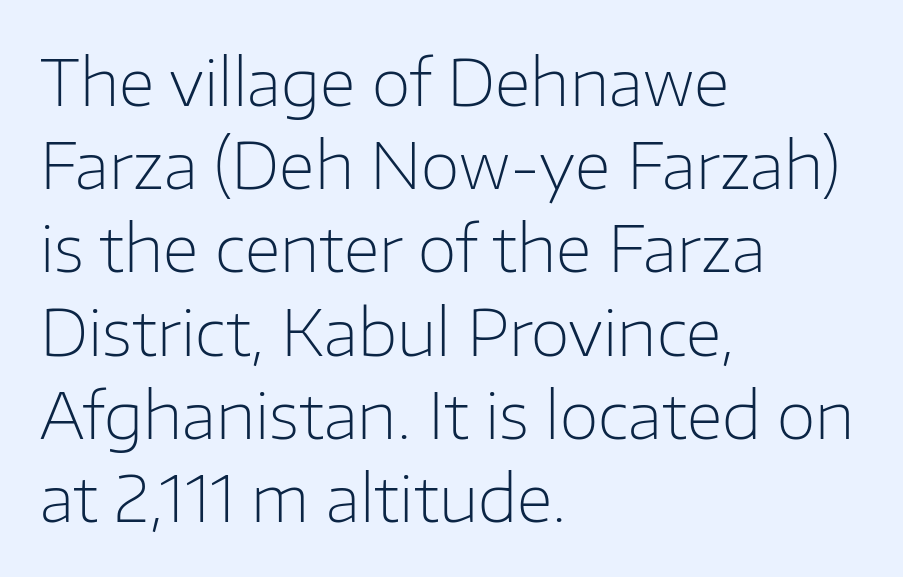
{"serif": "no", "italic": "no", "bold": "no", "weight": "light", "width": "normal", "stroke_contrast": "low", "x_height": "medium", "monospaced": "no", "underline": "no", "align": "left", "line_spacing": "normal", "line_spacing_ratio": 1.3, "letter_spacing": "normal", "letter_spacing_em": 0.0, "glyph_px": 64}
